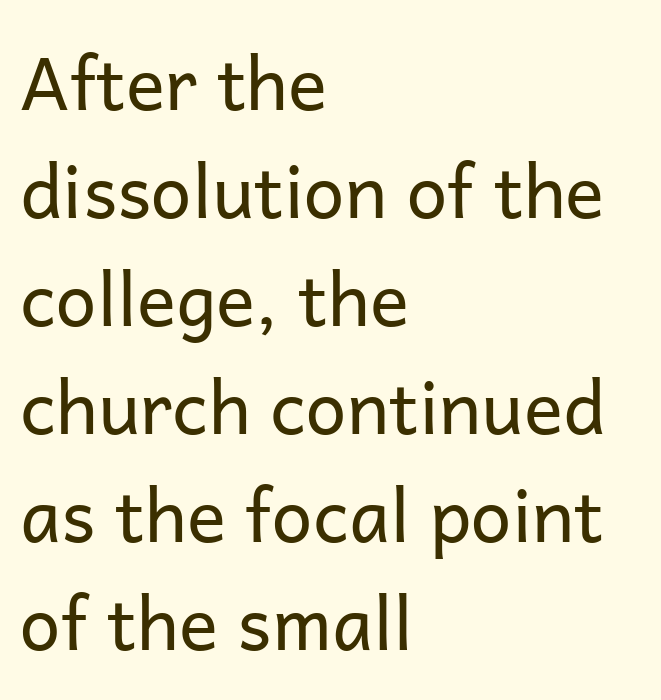
Q: Is the text bold? A: No.
Q: Is the text italic (slanted)? A: No, it is upright.
Q: Is the typeface a serif or a sans-serif typeface? A: Sans-serif.
Q: Is the text underlined? A: No.
Q: How is the paragraph aligned? A: Left-aligned.
Q: Is the spacing between letters normal or unusually wide? A: Normal.
Q: Is the spacing between lines tight, normal or loose? A: Normal.
Q: Width (condensed, normal, or wide)? A: Normal.
Q: Stroke contrast? A: Low.
Q: x-height? A: Medium.
Q: Monospaced? A: No.
